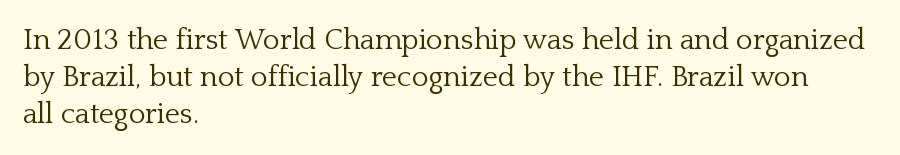
The image shows 29 px light serif type, upright; set left-aligned, normal line spacing (1.28x), normal letter spacing, not underlined; low stroke contrast and a medium x-height.
